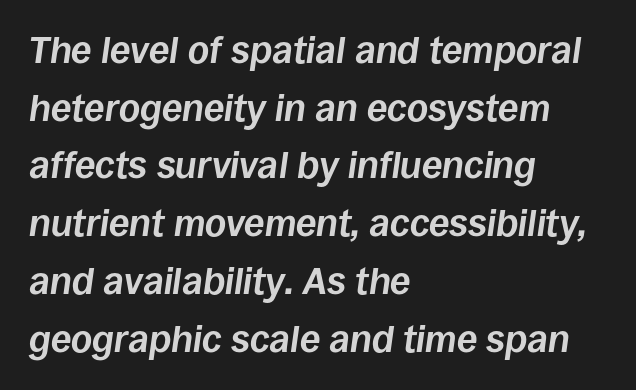
Proportional: the letters do not fall into vertical columns. The typesetting leans heavy: a genuine bold. Only glyphs here, with clear space below each row. Evenly set lines give the paragraph a standard silhouette. This is oblique type, the kind used for emphasis or titles.
